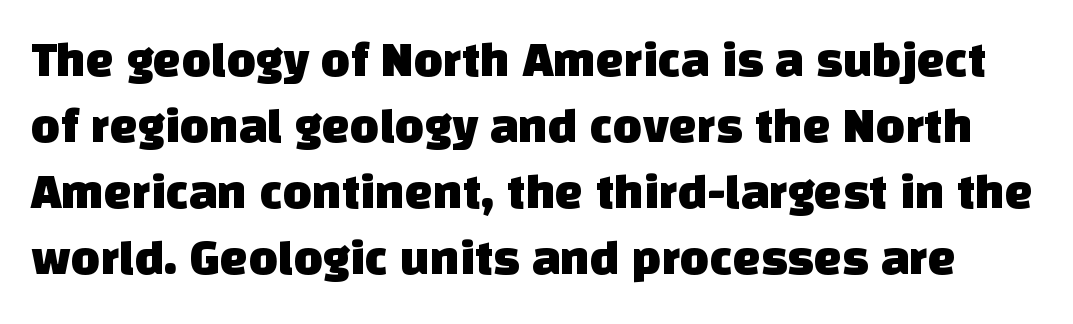
{"serif": "no", "width": "normal", "stroke_contrast": "low", "x_height": "large", "monospaced": "no", "underline": "no", "line_spacing": "normal", "line_spacing_ratio": 1.32, "letter_spacing": "normal", "letter_spacing_em": 0.0, "glyph_px": 50}
